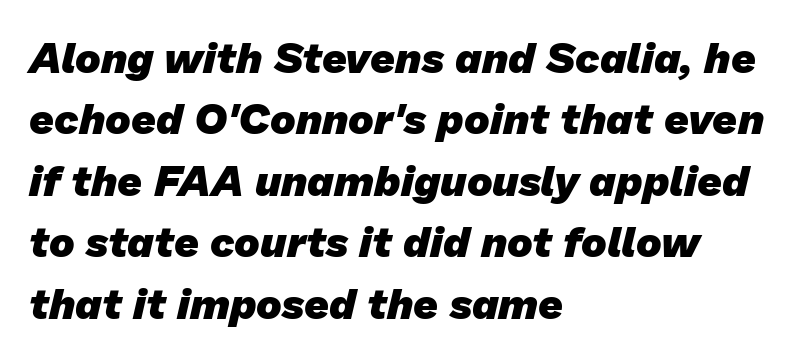
The image shows 43 px heavy sans-serif type; set left-aligned, normal line spacing (1.43x), normal letter spacing, not underlined; low stroke contrast and a medium x-height.
